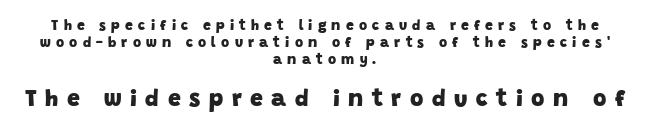
The image shows 23 px bold type; set centered, line spacing 1.22x, unusually wide letter spacing (+0.37 em), not underlined; the second (bottom) block is 1.64x larger.
